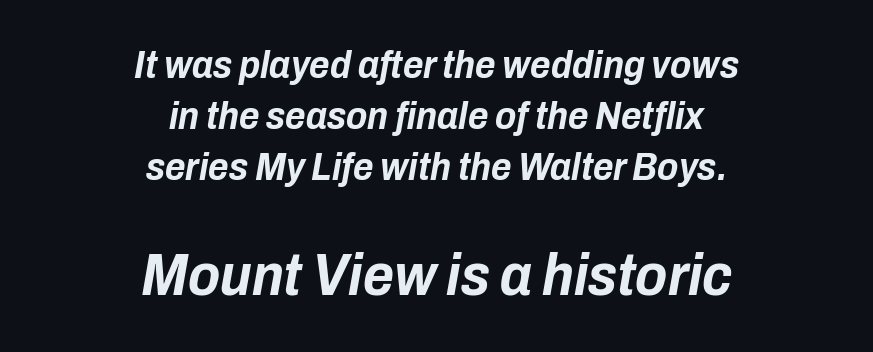
{"italic": "yes", "lean": "right", "slant_degrees": 10, "bold": "yes", "weight": "bold", "width": "condensed", "stroke_contrast": "low", "x_height": "medium", "monospaced": "no", "underline": "no", "align": "center", "line_spacing": "normal", "line_spacing_ratio": 1.31, "letter_spacing": "normal", "letter_spacing_em": 0.0, "larger_block": "second", "size_ratio": 1.51, "glyph_px": 59}
